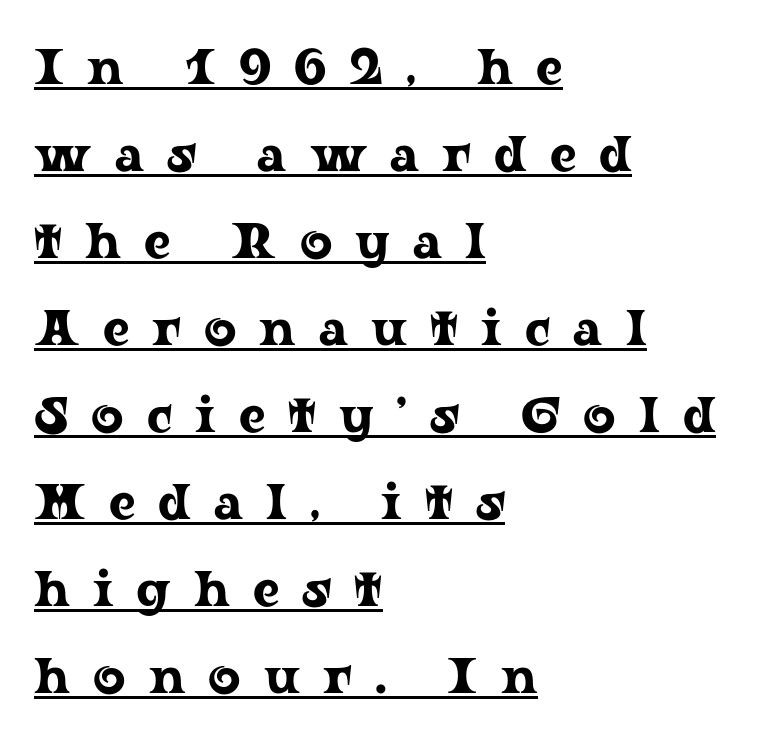
Q: Is the text italic (slanted)? A: No, it is upright.
Q: Is the typeface a serif or a sans-serif typeface? A: Serif.
Q: Is the text underlined? A: Yes.
Q: How is the paragraph aligned? A: Left-aligned.
Q: Is the spacing between letters normal or unusually wide? A: Unusually wide.
Q: Width (condensed, normal, or wide)? A: Wide.
Q: Stroke contrast? A: Low.
Q: x-height? A: Medium.
Q: Monospaced? A: No.
